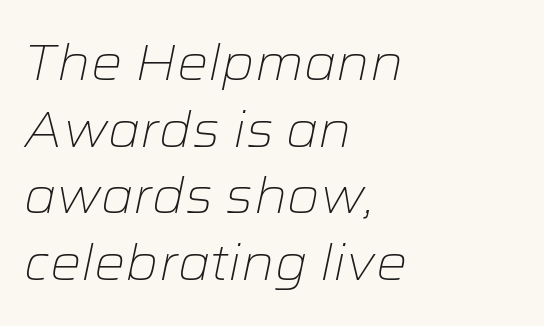
{"italic": "yes", "lean": "right", "slant_degrees": 12, "bold": "no", "weight": "light", "width": "wide", "stroke_contrast": "low", "x_height": "medium", "monospaced": "no", "underline": "no", "align": "left", "line_spacing": "normal", "line_spacing_ratio": 1.36, "letter_spacing": "normal", "letter_spacing_em": 0.0, "glyph_px": 49}
